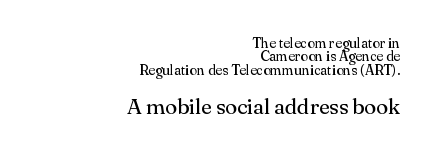
{"italic": "no", "bold": "no", "underline": "no", "align": "right", "line_spacing": "tight", "line_spacing_ratio": 0.96, "letter_spacing": "normal", "letter_spacing_em": 0.0, "larger_block": "second", "size_ratio": 1.57, "glyph_px": 22}
